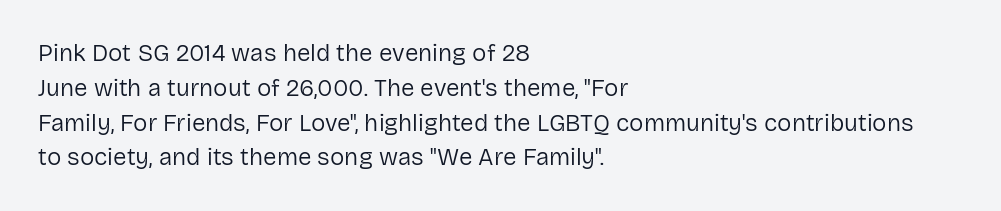
Q: Is the text bold? A: No.
Q: Is the text italic (slanted)? A: No, it is upright.
Q: Is the text underlined? A: No.
Q: How is the paragraph aligned? A: Left-aligned.
Q: Is the spacing between letters normal or unusually wide? A: Normal.
Q: Is the spacing between lines tight, normal or loose? A: Normal.
